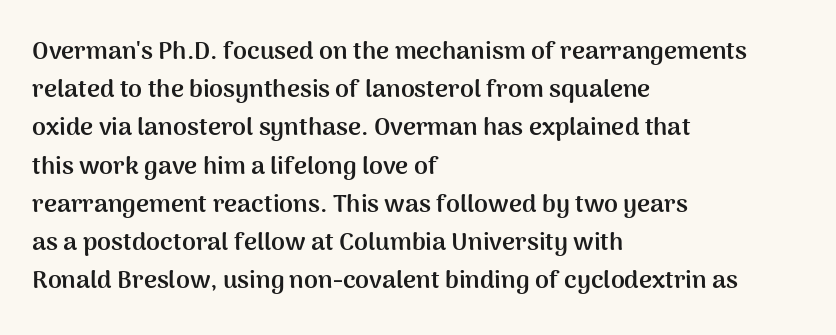
{"italic": "no", "bold": "yes", "underline": "no", "align": "left", "line_spacing": "normal", "line_spacing_ratio": 1.53, "letter_spacing": "normal", "letter_spacing_em": 0.0, "glyph_px": 25}
